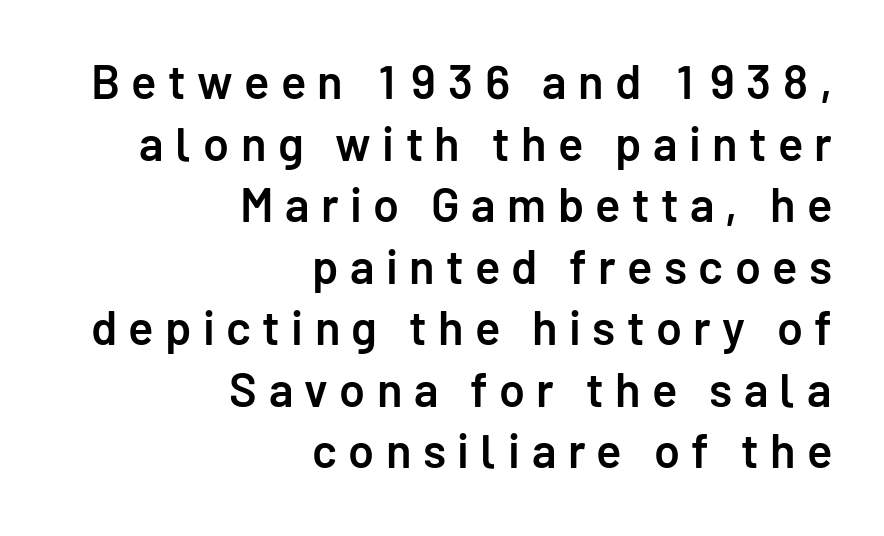
{"serif": "no", "italic": "no", "bold": "semi", "weight": "semibold", "width": "normal", "stroke_contrast": "low", "x_height": "medium", "monospaced": "no", "underline": "no", "align": "right", "line_spacing": "normal", "line_spacing_ratio": 1.31, "letter_spacing": "wide", "letter_spacing_em": 0.24, "glyph_px": 47}
